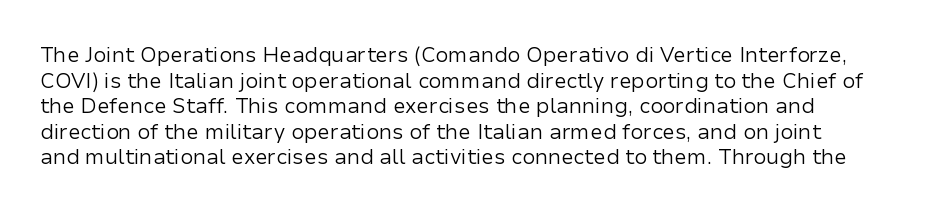
{"italic": "no", "bold": "no", "underline": "no", "line_spacing_ratio": 1.22, "letter_spacing": "normal", "letter_spacing_em": 0.0, "glyph_px": 21}
